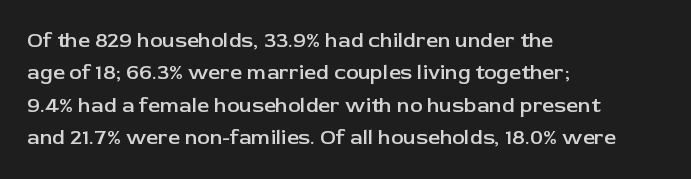
Q: Is the text bold? A: Semi-bold.
Q: Is the text italic (slanted)? A: No, it is upright.
Q: Is the text underlined? A: No.
Q: How is the paragraph aligned? A: Left-aligned.
Q: Is the spacing between letters normal or unusually wide? A: Normal.
Q: Is the spacing between lines tight, normal or loose? A: Normal.
